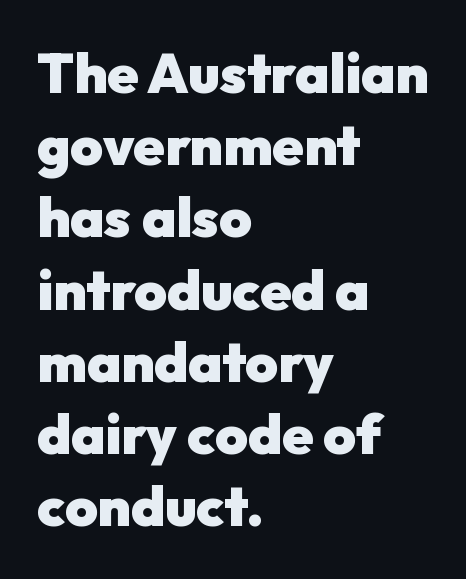
Q: Is the text bold? A: Yes.
Q: Is the text italic (slanted)? A: No, it is upright.
Q: Is the typeface a serif or a sans-serif typeface? A: Sans-serif.
Q: Is the text underlined? A: No.
Q: How is the paragraph aligned? A: Left-aligned.
Q: Is the spacing between letters normal or unusually wide? A: Normal.
Q: Is the spacing between lines tight, normal or loose? A: Normal.
Q: Width (condensed, normal, or wide)? A: Normal.
Q: Stroke contrast? A: Low.
Q: x-height? A: Medium.
Q: Monospaced? A: No.
